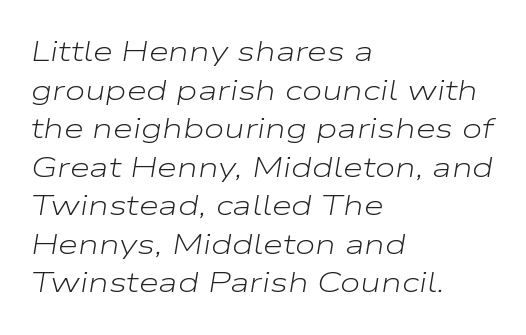
{"italic": "yes", "lean": "right", "slant_degrees": 9, "bold": "no", "weight": "light", "width": "wide", "stroke_contrast": "low", "x_height": "medium", "monospaced": "no", "underline": "no", "align": "left", "line_spacing": "normal", "line_spacing_ratio": 1.33, "letter_spacing": "normal", "letter_spacing_em": 0.0, "glyph_px": 29}
